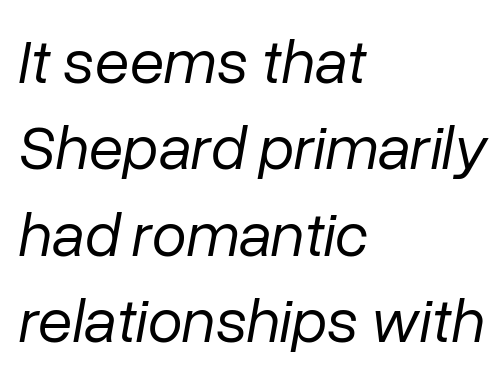
{"italic": "yes", "lean": "right", "slant_degrees": 10, "bold": "no", "weight": "regular", "width": "normal", "stroke_contrast": "low", "x_height": "medium", "monospaced": "no", "underline": "no", "align": "left", "line_spacing": "normal", "line_spacing_ratio": 1.37, "letter_spacing": "normal", "letter_spacing_em": 0.0, "glyph_px": 63}
